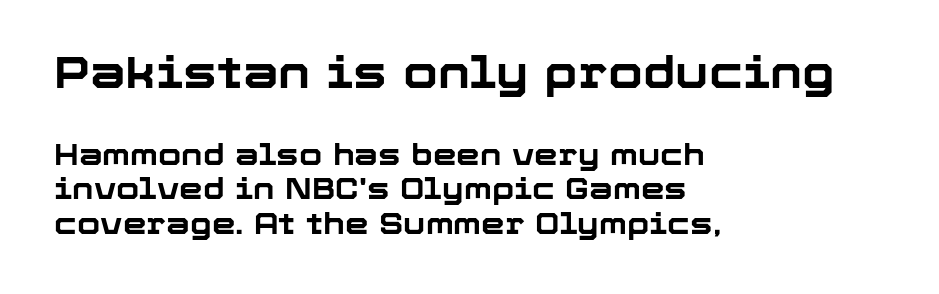
{"serif": "no", "italic": "no", "bold": "yes", "weight": "bold", "width": "normal", "stroke_contrast": "low", "x_height": "medium", "monospaced": "no", "underline": "no", "align": "left", "line_spacing": "tight", "line_spacing_ratio": 1.15, "letter_spacing": "normal", "letter_spacing_em": 0.0, "larger_block": "first", "size_ratio": 1.5, "glyph_px": 45}
